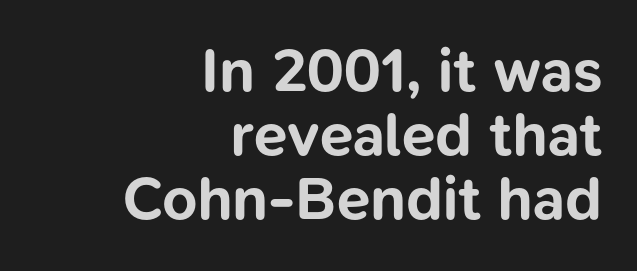
Q: Is the text bold? A: Yes.
Q: Is the text italic (slanted)? A: No, it is upright.
Q: Is the typeface a serif or a sans-serif typeface? A: Sans-serif.
Q: Is the text underlined? A: No.
Q: How is the paragraph aligned? A: Right-aligned.
Q: Is the spacing between letters normal or unusually wide? A: Normal.
Q: Is the spacing between lines tight, normal or loose? A: Tight.
Q: Width (condensed, normal, or wide)? A: Normal.
Q: Stroke contrast? A: Low.
Q: x-height? A: Medium.
Q: Monospaced? A: No.
